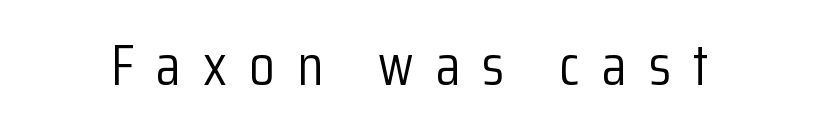
The image shows 58 px light, condensed sans-serif type, upright; set unusually wide letter spacing (+0.38 em), not underlined; low stroke contrast and a medium x-height.
